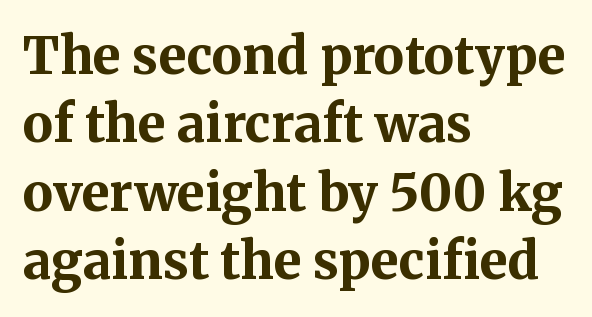
Line beginnings align vertically; line endings do not. Pretty heavy lettering here — definitely bold. Is the letter spacing exaggerated? No — it looks like the ordinary default. Line spacing here is normal. Anything drawn beneath the words? Only blank space.
